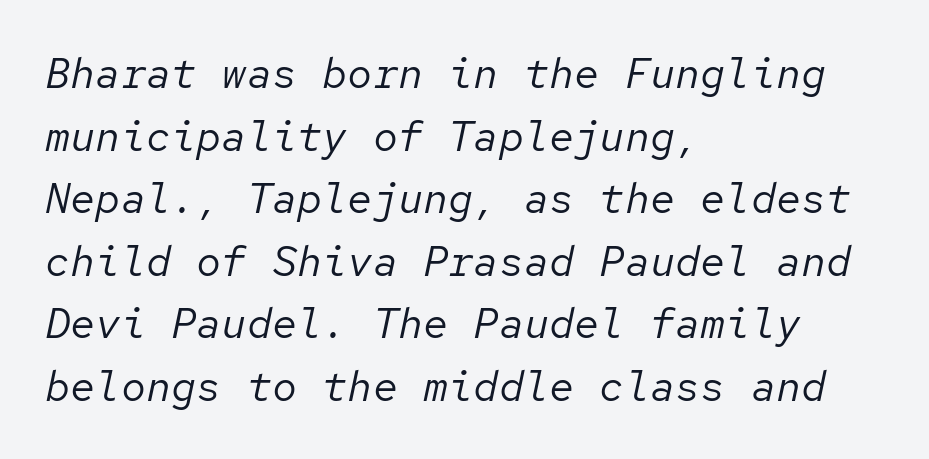
{"italic": "yes", "lean": "right", "slant_degrees": 12, "bold": "no", "weight": "regular", "width": "normal", "stroke_contrast": "low", "x_height": "medium", "monospaced": "yes", "underline": "no", "align": "left", "line_spacing": "normal", "line_spacing_ratio": 1.49, "letter_spacing": "normal", "letter_spacing_em": 0.0, "glyph_px": 42}
